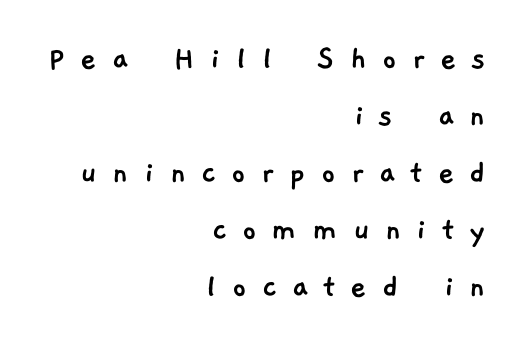
{"serif": "no", "width": "normal", "stroke_contrast": "low", "x_height": "medium", "monospaced": "no", "underline": "no", "align": "right", "line_spacing": "normal", "line_spacing_ratio": 1.63, "letter_spacing": "wide", "letter_spacing_em": 0.43, "glyph_px": 35}
